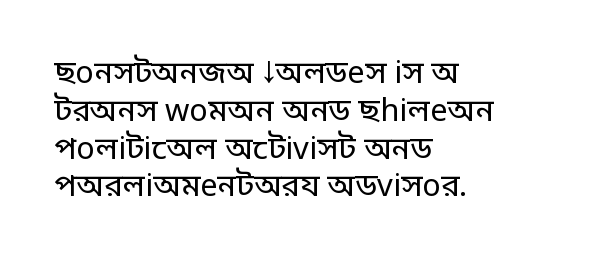
Note the varied advance widths — an 'i' is clearly narrower than an 'm'. Typographically, this falls in the sans-serif category. Italic: no, the glyphs are upright roman. You could call the tracking neutral — neither tight nor loose.
